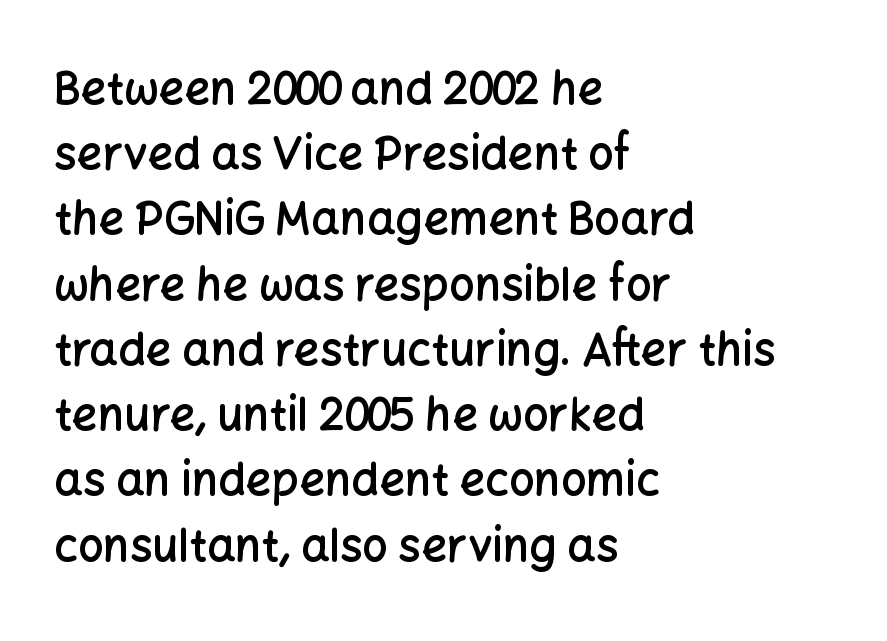
What's the leading like? Ordinary, nothing unusual. Look at the bottom of the vertical strokes: they stop flat, with no serifs. Semibold letterforms, between regular and bold. Rendered with straight, roman letterforms.
